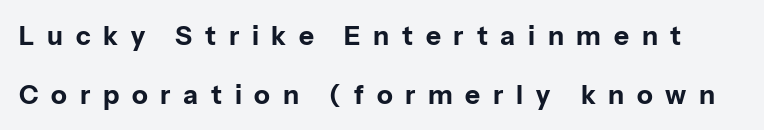
Q: Is the text bold? A: Yes.
Q: Is the text italic (slanted)? A: No, it is upright.
Q: Is the text underlined? A: No.
Q: Is the spacing between letters normal or unusually wide? A: Unusually wide.
Q: Is the spacing between lines tight, normal or loose? A: Loose.
